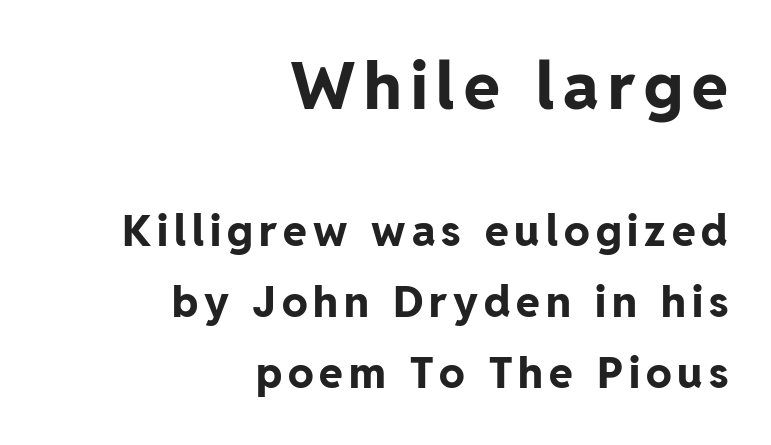
Here the designer chose a conventional face with non-uniform glyph widths. Short and long lines alike share a common ending point at right. Baseline-to-baseline distance is the conventional proportion of letter height. Summary of weight: heavy, a full bold.
